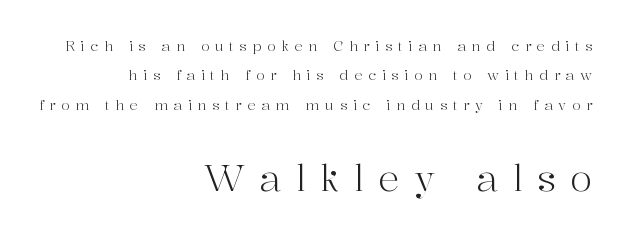
Do the letters lean? They stand straight. Alignment: flush right. This sample has the flowing, uneven cadence of proportional lettering. The glyphs are unaccompanied by any horizontal stroke below them. Caption: expanded tracking, letters set apart.
